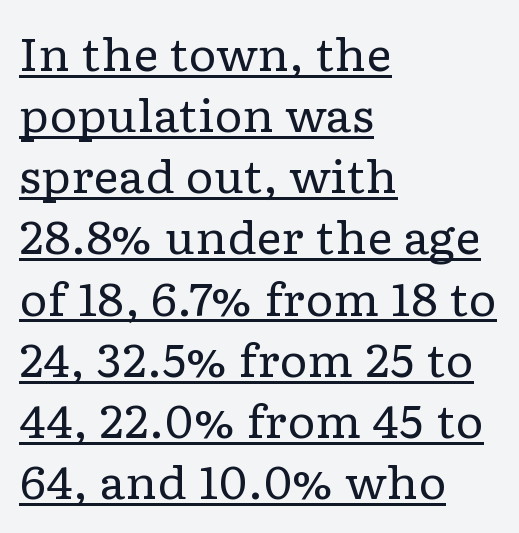
The image shows 44 px regular-weight, wide serif type, upright; set left-aligned, normal line spacing (1.39x), normal letter spacing, underlined; low stroke contrast and a medium x-height.
